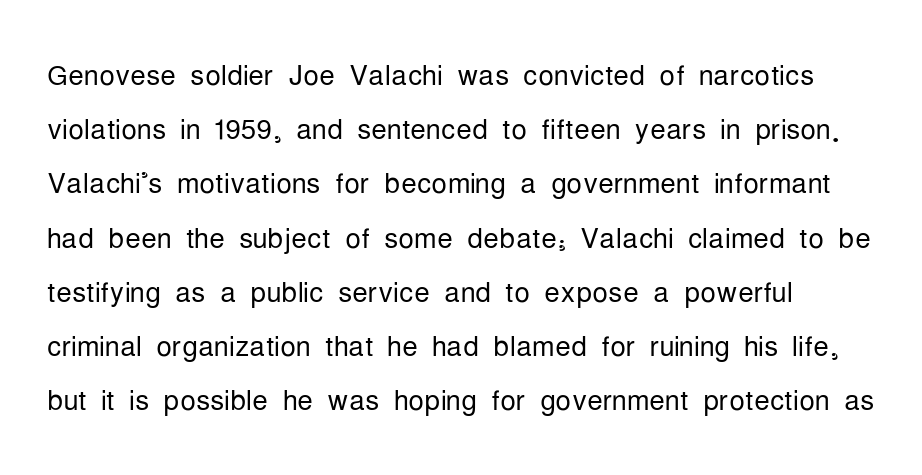
The image shows 39 px light, condensed sans-serif type, upright; set normal line spacing (1.39x), normal letter spacing, not underlined; low stroke contrast and a medium x-height.
